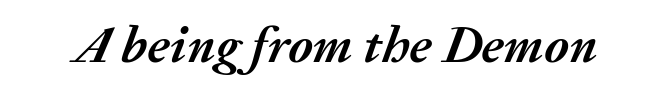
Q: Is the text bold? A: Yes.
Q: Is the text italic (slanted)? A: Yes, it leans right by about 20 degrees.
Q: Is the text underlined? A: No.
Q: Is the spacing between letters normal or unusually wide? A: Normal.
Q: Width (condensed, normal, or wide)? A: Normal.
Q: Stroke contrast? A: Medium.
Q: x-height? A: Medium.
Q: Monospaced? A: No.
